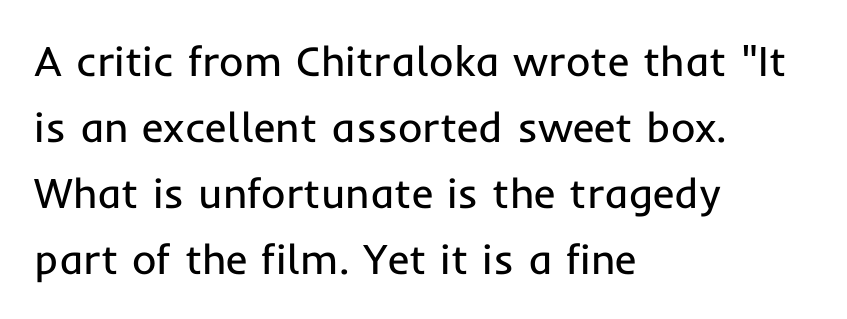
Q: Is the text bold? A: No.
Q: Is the text italic (slanted)? A: No, it is upright.
Q: Is the typeface a serif or a sans-serif typeface? A: Sans-serif.
Q: Is the text underlined? A: No.
Q: How is the paragraph aligned? A: Left-aligned.
Q: Is the spacing between letters normal or unusually wide? A: Normal.
Q: Is the spacing between lines tight, normal or loose? A: Normal.
Q: Width (condensed, normal, or wide)? A: Normal.
Q: Stroke contrast? A: Low.
Q: x-height? A: Medium.
Q: Monospaced? A: No.
